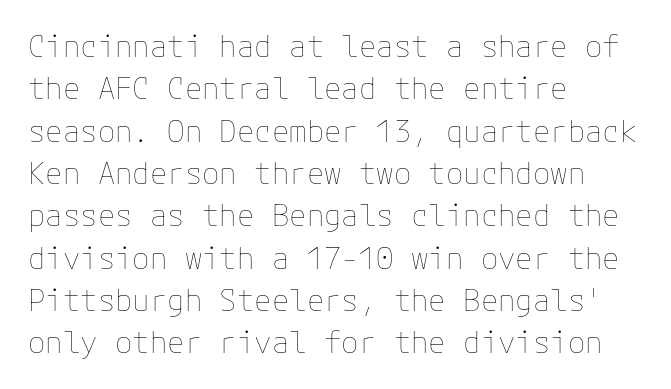
The image shows 29 px thin type, upright; set left-aligned, normal line spacing (1.46x), normal letter spacing, not underlined; low stroke contrast and a medium x-height.
